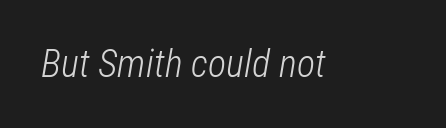
{"italic": "yes", "lean": "right", "slant_degrees": 12, "bold": "no", "weight": "light", "width": "condensed", "stroke_contrast": "low", "x_height": "medium", "monospaced": "no", "underline": "no", "letter_spacing": "normal", "letter_spacing_em": 0.0, "glyph_px": 38}
